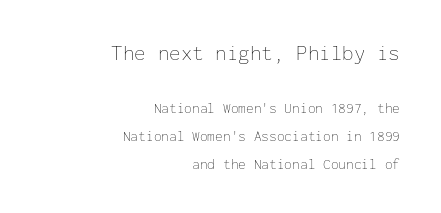
The image shows 21 px text type, upright; set right-aligned, loose line spacing (2.0x), normal letter spacing, not underlined; the first (top) block is 1.5x larger.
